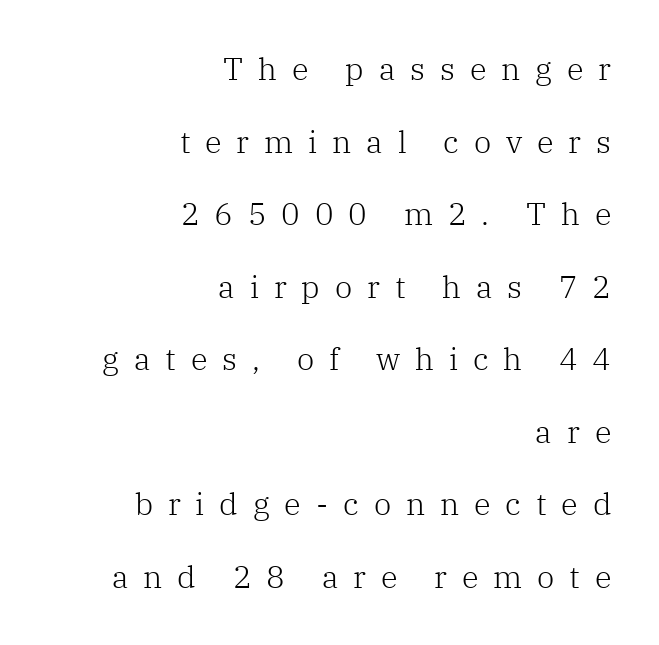
{"serif": "yes", "italic": "no", "bold": "no", "weight": "light", "width": "normal", "stroke_contrast": "low", "x_height": "medium", "monospaced": "no", "underline": "no", "align": "right", "line_spacing": "loose", "line_spacing_ratio": 2.34, "letter_spacing": "wide", "letter_spacing_em": 0.48, "glyph_px": 31}
